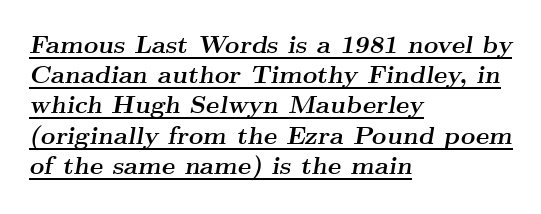
Does the weight exceed regular? Yes, all the way to bold. Does the copy run flush right? No — it runs flush left. The passage shown is underscored from start to finish. Letter spacing: default. An italicized treatment has been applied to the whole sample.
